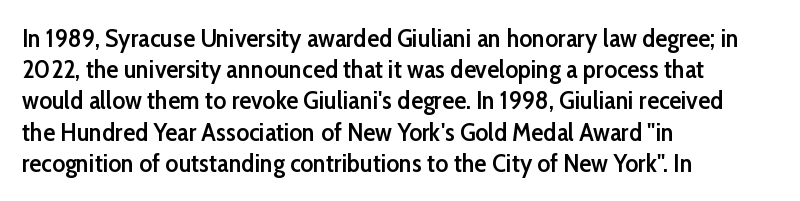
Q: Is the text bold? A: Semi-bold.
Q: Is the text italic (slanted)? A: No, it is upright.
Q: Is the text underlined? A: No.
Q: How is the paragraph aligned? A: Left-aligned.
Q: Is the spacing between letters normal or unusually wide? A: Normal.
Q: Is the spacing between lines tight, normal or loose? A: Normal.
